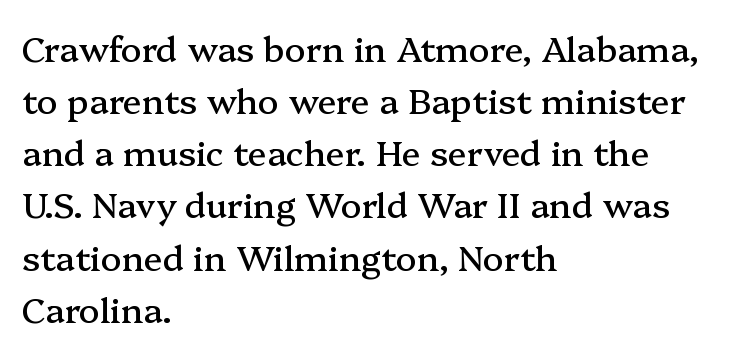
Q: Is the text italic (slanted)? A: No, it is upright.
Q: Is the typeface a serif or a sans-serif typeface? A: Serif.
Q: Is the text underlined? A: No.
Q: How is the paragraph aligned? A: Left-aligned.
Q: Is the spacing between letters normal or unusually wide? A: Normal.
Q: Is the spacing between lines tight, normal or loose? A: Normal.
Q: Width (condensed, normal, or wide)? A: Normal.
Q: Stroke contrast? A: Medium.
Q: x-height? A: Medium.
Q: Monospaced? A: No.
